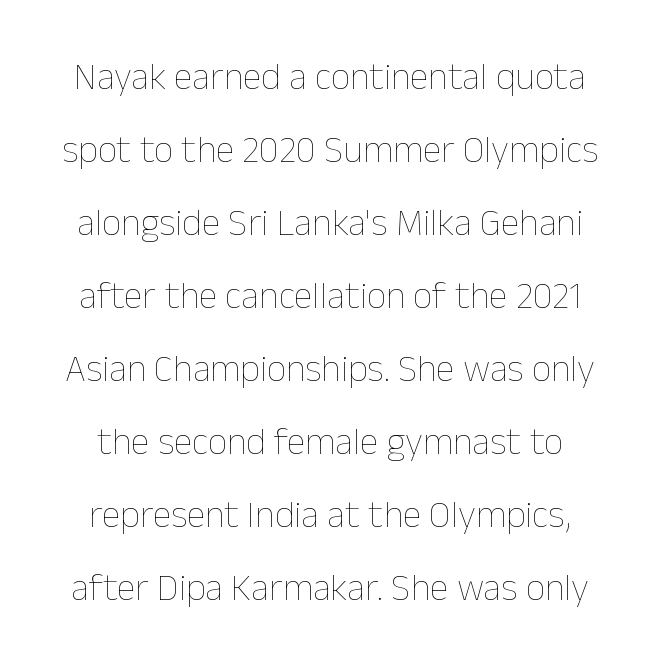
Q: Is the text bold? A: No.
Q: Is the text italic (slanted)? A: No, it is upright.
Q: Is the text underlined? A: No.
Q: Is the spacing between letters normal or unusually wide? A: Normal.
Q: Is the spacing between lines tight, normal or loose? A: Loose.
Q: Width (condensed, normal, or wide)? A: Normal.
Q: Stroke contrast? A: Low.
Q: x-height? A: Medium.
Q: Monospaced? A: No.
